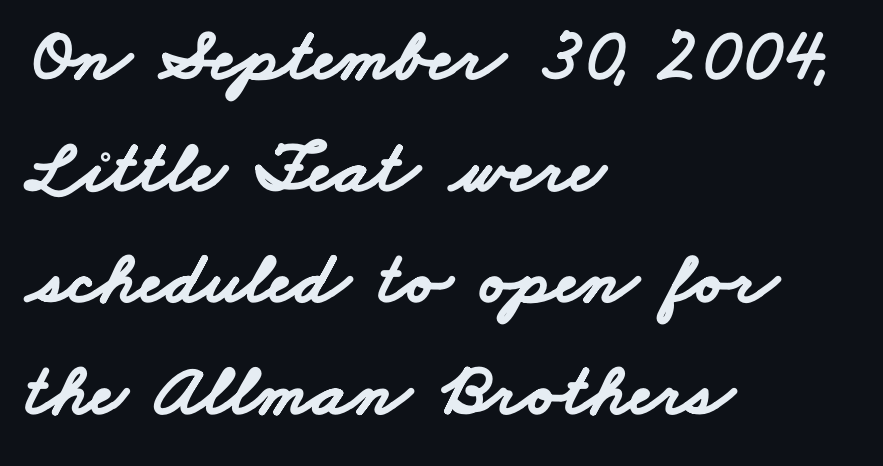
Q: Is the text bold? A: Yes.
Q: Is the typeface a serif or a sans-serif typeface? A: Sans-serif.
Q: Is the text underlined? A: No.
Q: How is the paragraph aligned? A: Left-aligned.
Q: Is the spacing between letters normal or unusually wide? A: Normal.
Q: Is the spacing between lines tight, normal or loose? A: Normal.
Q: Width (condensed, normal, or wide)? A: Wide.
Q: Stroke contrast? A: Low.
Q: x-height? A: Small.
Q: Monospaced? A: No.
